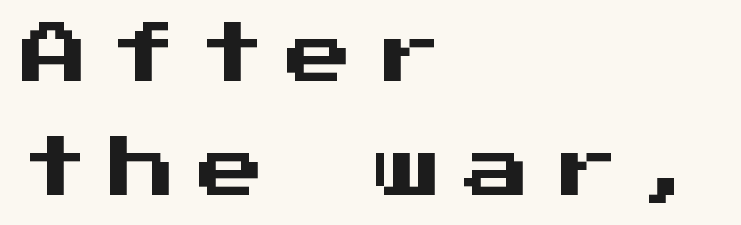
Q: Is the text italic (slanted)? A: No, it is upright.
Q: Is the typeface a serif or a sans-serif typeface? A: Sans-serif.
Q: Is the text underlined? A: No.
Q: How is the paragraph aligned? A: Left-aligned.
Q: Is the spacing between letters normal or unusually wide? A: Unusually wide.
Q: Is the spacing between lines tight, normal or loose? A: Normal.
Q: Width (condensed, normal, or wide)? A: Normal.
Q: Stroke contrast? A: Medium.
Q: x-height? A: Medium.
Q: Monospaced? A: Yes.
